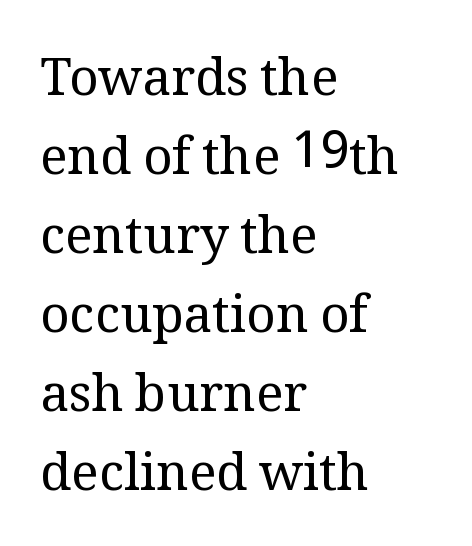
The image shows 51 px regular-weight serif type, upright; set left-aligned, normal line spacing (1.55x), normal letter spacing, not underlined; medium stroke contrast and a medium x-height.
